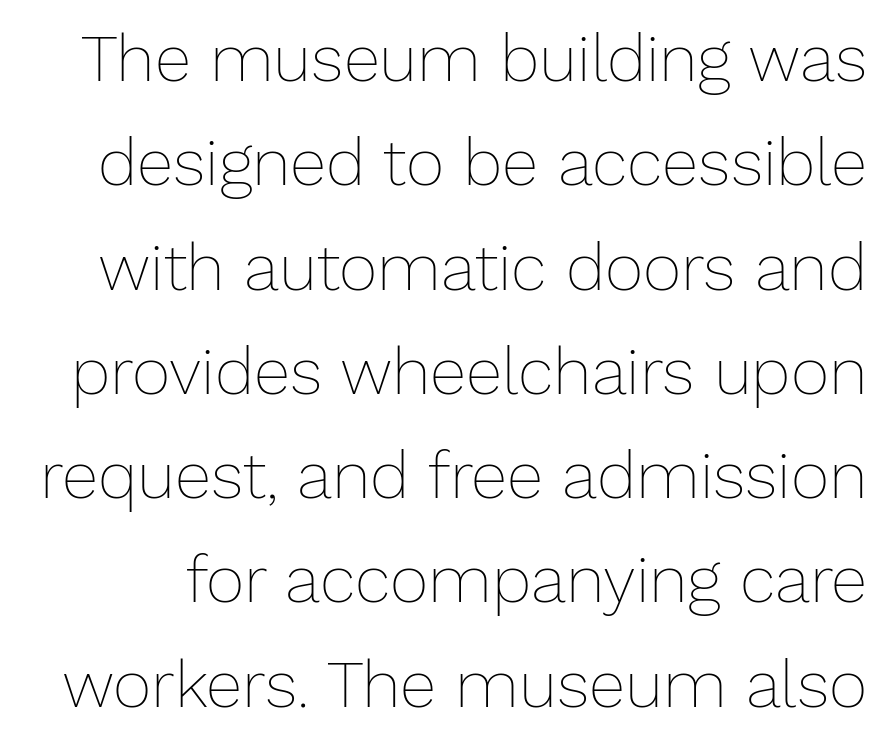
Q: Is the text bold? A: No.
Q: Is the text italic (slanted)? A: No, it is upright.
Q: Is the text underlined? A: No.
Q: Is the spacing between letters normal or unusually wide? A: Normal.
Q: Is the spacing between lines tight, normal or loose? A: Normal.
Q: Width (condensed, normal, or wide)? A: Normal.
Q: Stroke contrast? A: Low.
Q: x-height? A: Medium.
Q: Monospaced? A: No.
